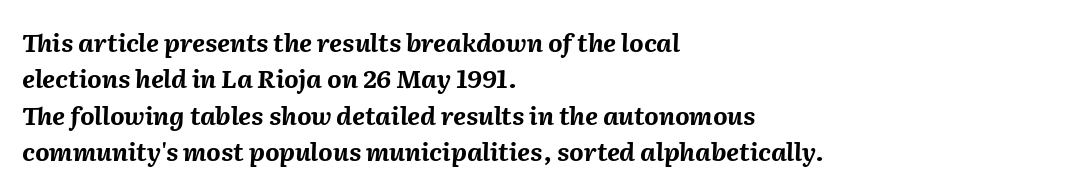
{"italic": "yes", "lean": "right", "slant_degrees": 2, "bold": "yes", "underline": "no", "align": "left", "line_spacing": "normal", "line_spacing_ratio": 1.46, "letter_spacing": "normal", "letter_spacing_em": 0.0, "glyph_px": 25}
